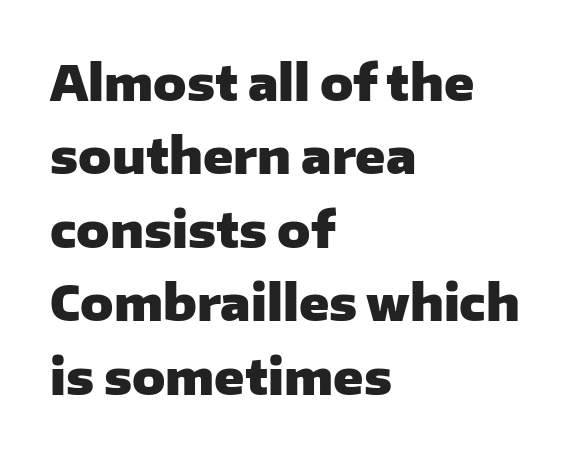
The image shows 49 px heavy sans-serif type, upright; set left-aligned, normal line spacing (1.5x), normal letter spacing, not underlined; low stroke contrast and a medium x-height.
